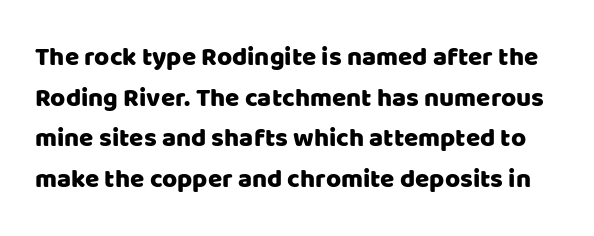
{"italic": "no", "underline": "no", "line_spacing": "normal", "line_spacing_ratio": 1.56, "letter_spacing": "normal", "letter_spacing_em": 0.0, "glyph_px": 26}
